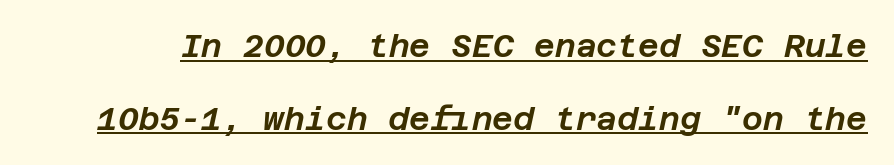
Q: Is the text italic (slanted)? A: Yes, it leans right by about 12 degrees.
Q: Is the text underlined? A: Yes.
Q: Is the spacing between letters normal or unusually wide? A: Normal.
Q: Is the spacing between lines tight, normal or loose? A: Loose.
Q: Width (condensed, normal, or wide)? A: Normal.
Q: Stroke contrast? A: Low.
Q: x-height? A: Large.
